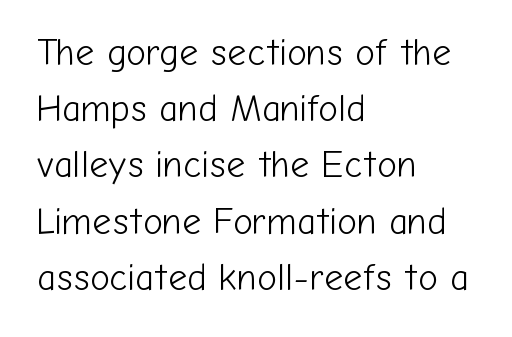
{"serif": "no", "italic": "no", "bold": "no", "weight": "light", "width": "normal", "stroke_contrast": "low", "x_height": "medium", "monospaced": "no", "underline": "no", "align": "left", "line_spacing": "normal", "line_spacing_ratio": 1.52, "letter_spacing": "normal", "letter_spacing_em": 0.0, "glyph_px": 37}
